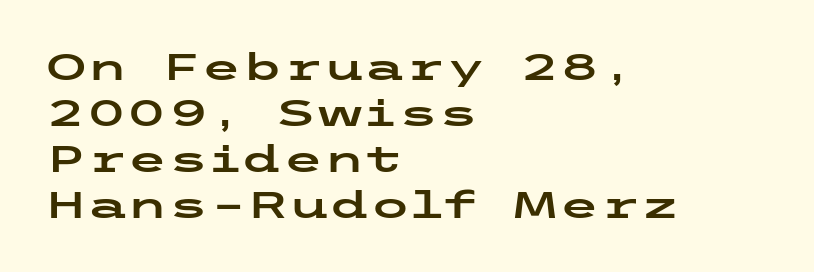
{"serif": "no", "italic": "no", "width": "wide", "stroke_contrast": "low", "x_height": "medium", "underline": "no", "align": "left", "line_spacing_ratio": 1.24, "letter_spacing": "normal", "letter_spacing_em": 0.0, "glyph_px": 37}
